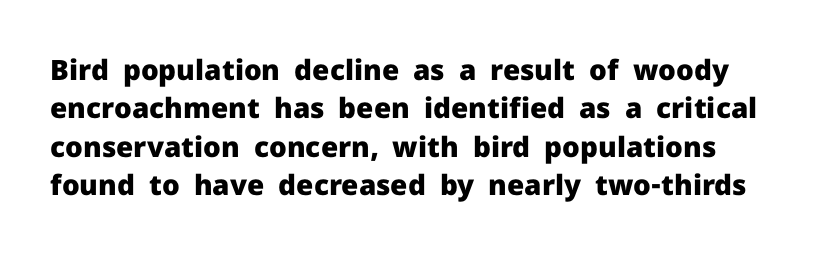
Q: Is the text bold? A: Yes.
Q: Is the text italic (slanted)? A: No, it is upright.
Q: Is the typeface a serif or a sans-serif typeface? A: Sans-serif.
Q: Is the text underlined? A: No.
Q: Is the spacing between letters normal or unusually wide? A: Normal.
Q: Is the spacing between lines tight, normal or loose? A: Normal.
Q: Width (condensed, normal, or wide)? A: Normal.
Q: Stroke contrast? A: Low.
Q: x-height? A: Medium.
Q: Monospaced? A: No.
